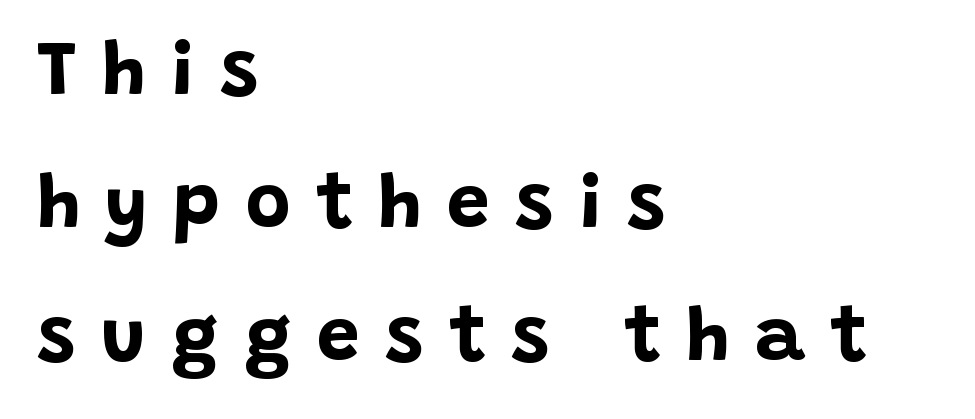
A student would call this left alignment; a typographer would say flush left, rag right. Short note: letters widely spaced. This rendering employs a face without finishing strokes, i.e., a sans-serif. The face used here is proportionally spaced, like ordinary book or web type. The area under the type is left untouched.
